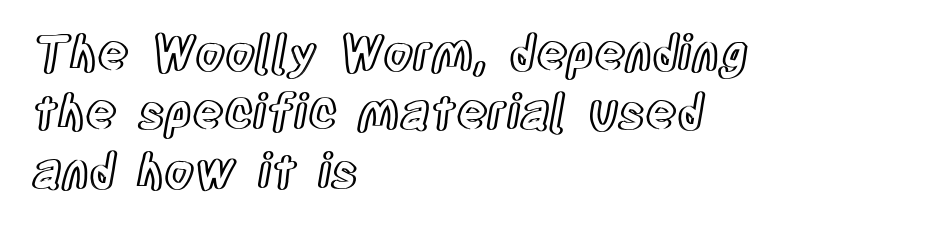
Q: Is the text italic (slanted)? A: Yes.
Q: Is the text underlined? A: No.
Q: How is the paragraph aligned? A: Left-aligned.
Q: Is the spacing between letters normal or unusually wide? A: Normal.
Q: Width (condensed, normal, or wide)? A: Condensed.
Q: x-height? A: Large.
Q: Monospaced? A: No.
